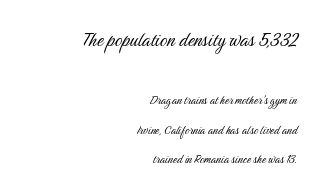
The image shows 23 px text type; set right-aligned, loose line spacing (2.09x), normal letter spacing, not underlined; the first (top) block is 1.64x larger.
